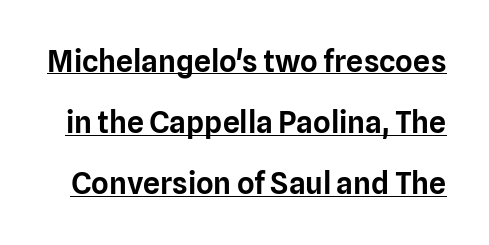
{"serif": "no", "italic": "no", "width": "normal", "stroke_contrast": "low", "x_height": "medium", "monospaced": "no", "underline": "yes", "line_spacing": "loose", "line_spacing_ratio": 2.04, "letter_spacing": "normal", "letter_spacing_em": 0.0, "glyph_px": 30}
